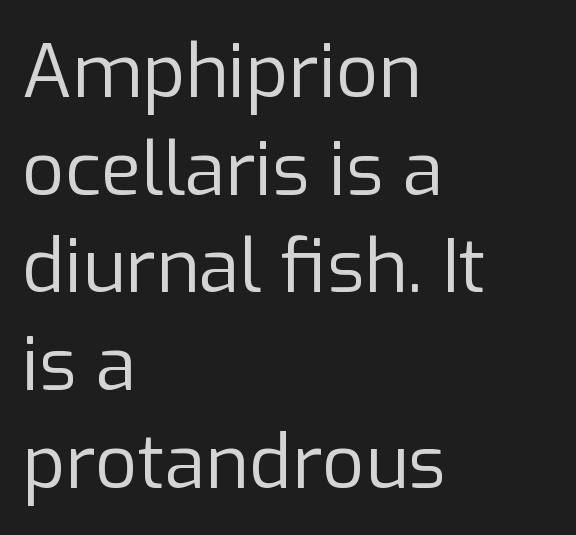
Do the characters align in a grid? No, the font is proportional. There is no visible air inserted between adjacent glyphs. The strip under each line holds only bare page. The typesetting does not lean heavy: it is not bold.
